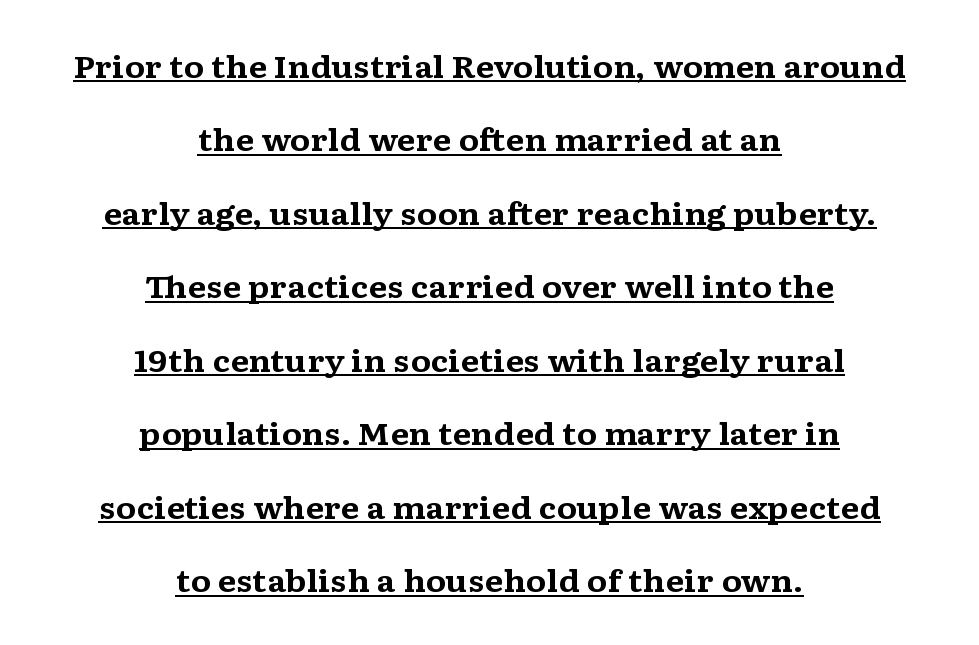
The image shows 30 px bold, wide serif type, upright; set centered, loose line spacing (2.45x), normal letter spacing, underlined; medium stroke contrast and a medium x-height.
